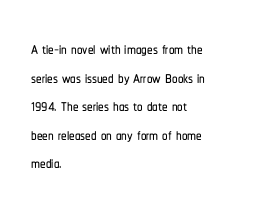
A normal amount of white space separates one row of letters from the next. Unmarked baselines from the first word to the last. These lines were composed using upright roman letters. Compared with typical body copy, the letter spacing here is the same. Line beginnings align vertically; line endings do not.
